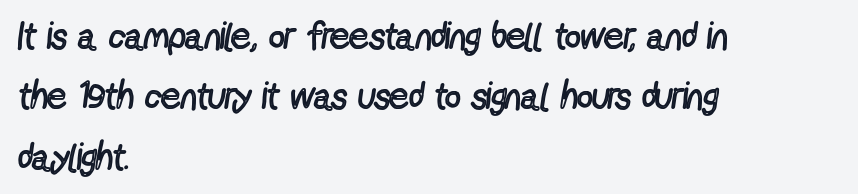
{"serif": "no", "bold": "no", "weight": "regular", "width": "condensed", "x_height": "medium", "monospaced": "no", "underline": "no", "align": "left", "line_spacing": "normal", "line_spacing_ratio": 1.59, "letter_spacing": "normal", "letter_spacing_em": 0.0, "glyph_px": 38}
